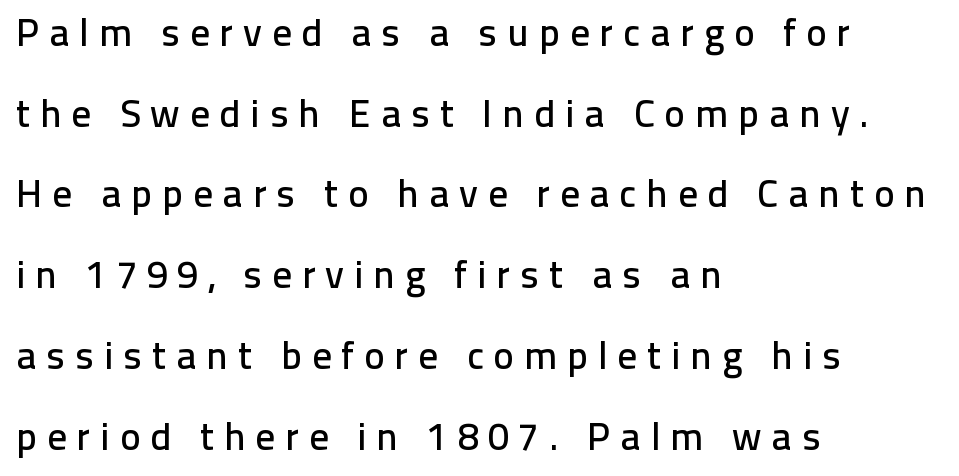
{"serif": "no", "italic": "no", "width": "normal", "stroke_contrast": "low", "x_height": "medium", "monospaced": "no", "underline": "no", "align": "left", "line_spacing": "loose", "line_spacing_ratio": 2.07, "letter_spacing": "wide", "letter_spacing_em": 0.25, "glyph_px": 39}
